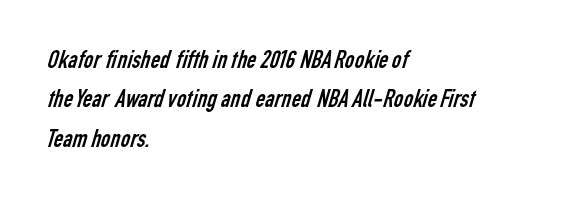
Baseline-to-baseline distance is the conventional proportion of letter height. Ink coverage per letter is moderate at most. Clear beneath every line of the passage. Is the letter spacing exaggerated? No — it looks like the ordinary default.
